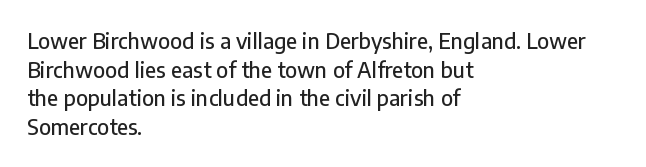
{"italic": "no", "underline": "no", "align": "left", "line_spacing": "normal", "line_spacing_ratio": 1.36, "letter_spacing": "normal", "letter_spacing_em": 0.0, "glyph_px": 21}
